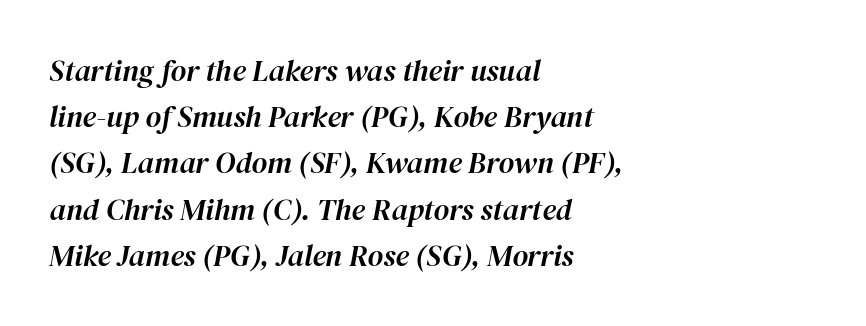
Q: Is the text italic (slanted)? A: Yes, it leans right by about 12 degrees.
Q: Is the text underlined? A: No.
Q: How is the paragraph aligned? A: Left-aligned.
Q: Is the spacing between letters normal or unusually wide? A: Normal.
Q: Is the spacing between lines tight, normal or loose? A: Normal.
Q: Width (condensed, normal, or wide)? A: Normal.
Q: Stroke contrast? A: High.
Q: x-height? A: Medium.
Q: Monospaced? A: No.
